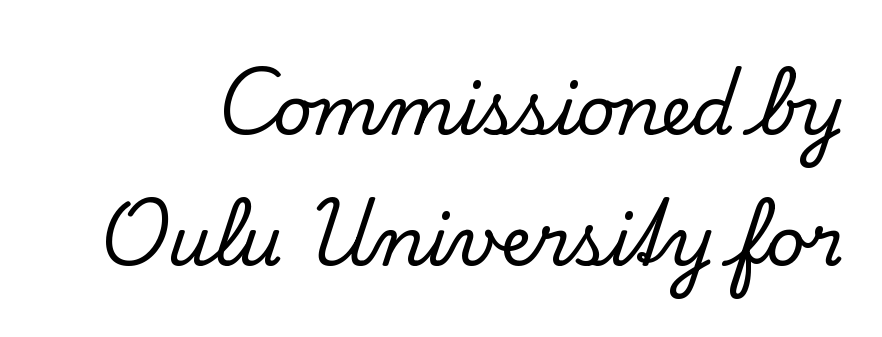
Q: Is the text italic (slanted)? A: Yes.
Q: Is the typeface a serif or a sans-serif typeface? A: Serif.
Q: Is the text underlined? A: No.
Q: Is the spacing between letters normal or unusually wide? A: Normal.
Q: Is the spacing between lines tight, normal or loose? A: Loose.
Q: Width (condensed, normal, or wide)? A: Normal.
Q: Stroke contrast? A: Low.
Q: x-height? A: Small.
Q: Monospaced? A: No.
